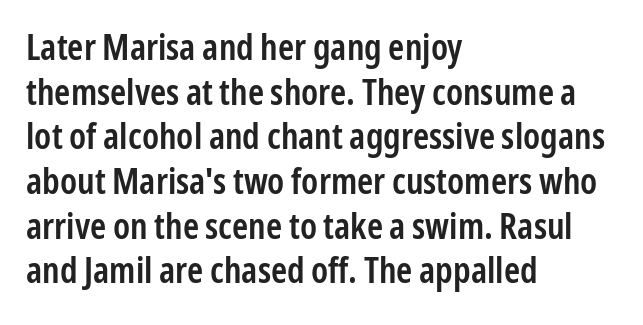
{"serif": "no", "italic": "no", "bold": "semi", "weight": "semibold", "width": "condensed", "stroke_contrast": "low", "x_height": "medium", "monospaced": "no", "underline": "no", "align": "left", "line_spacing_ratio": 1.24, "letter_spacing": "normal", "letter_spacing_em": 0.0, "glyph_px": 36}
